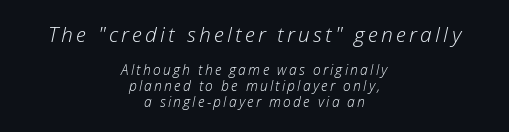
Is there much room between lines? No — they nearly touch. Short and long lines alike share a common midpoint. Posture: slanted. The passage shown is not underscored anywhere. The passage shown is not bold in any degree. Larger block? The one above; the one below is distinctly smaller.
